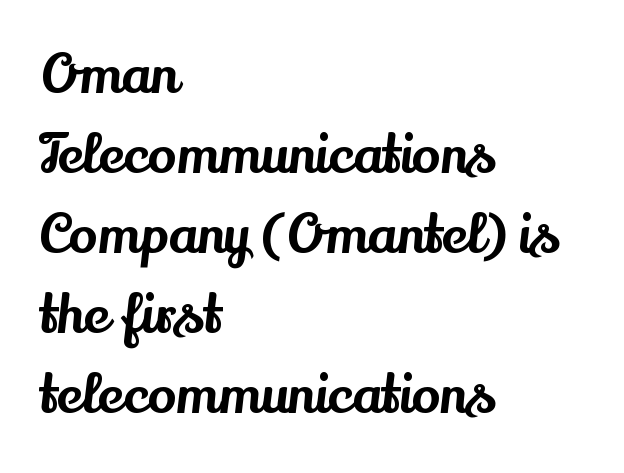
{"serif": "yes", "width": "normal", "stroke_contrast": "medium", "x_height": "small", "monospaced": "no", "underline": "no", "align": "left", "line_spacing": "normal", "line_spacing_ratio": 1.51, "letter_spacing": "normal", "letter_spacing_em": 0.0, "glyph_px": 53}
